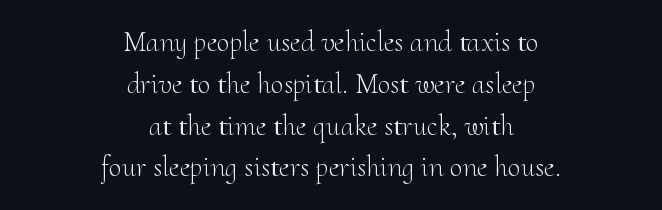
The image shows 29 px light serif type, upright; set centered, normal line spacing (1.44x), normal letter spacing, not underlined; medium stroke contrast and a small x-height.
